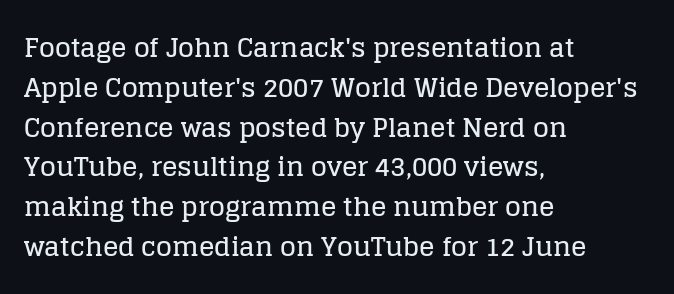
How would I describe the line gaps? Plain and ordinary. Does extra space separate the letters? No, they use regular spacing. These lines stack with their left ends in a neat column. Underlining? Definitely not there. Quick note: not italic, upright.
